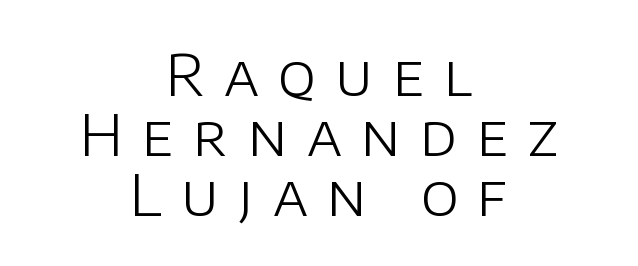
The image shows 57 px light sans-serif type, upright; set centered, tight line spacing (1.05x), unusually wide letter spacing (+0.34 em), not underlined; low stroke contrast and a large x-height.
